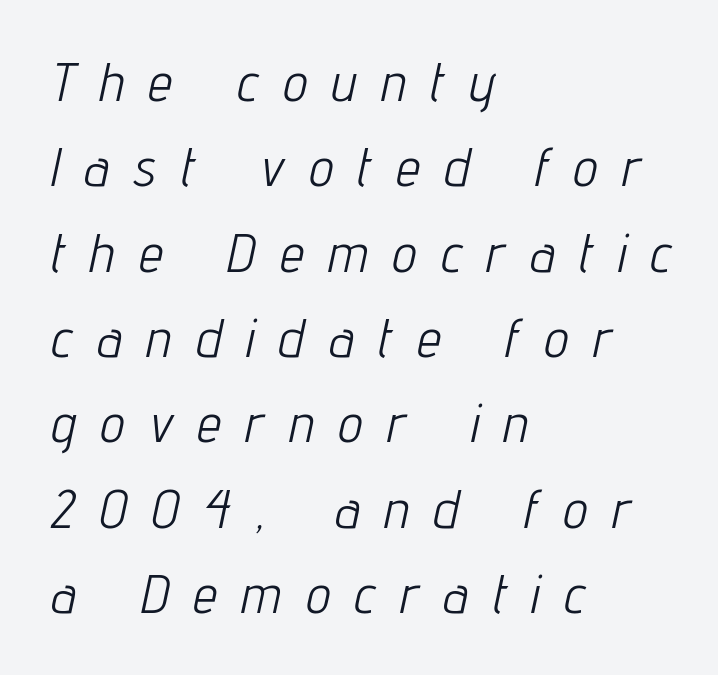
The image shows 54 px light, condensed type, italic (leaning right); set left-aligned, normal line spacing (1.58x), unusually wide letter spacing (+0.47 em), not underlined; low stroke contrast and a medium x-height.
